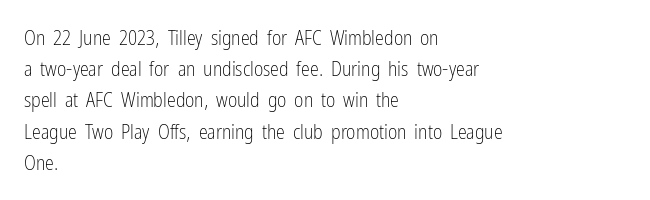
{"italic": "no", "bold": "no", "underline": "no", "align": "left", "line_spacing": "normal", "line_spacing_ratio": 1.56, "letter_spacing": "normal", "letter_spacing_em": 0.0, "glyph_px": 20}
